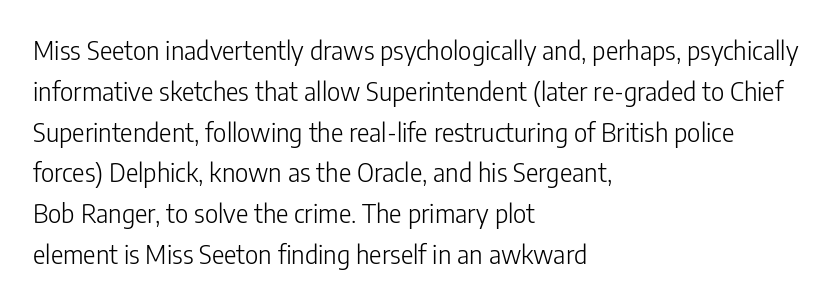
Q: Is the text bold? A: No.
Q: Is the text italic (slanted)? A: No, it is upright.
Q: Is the text underlined? A: No.
Q: How is the paragraph aligned? A: Left-aligned.
Q: Is the spacing between letters normal or unusually wide? A: Normal.
Q: Is the spacing between lines tight, normal or loose? A: Normal.
